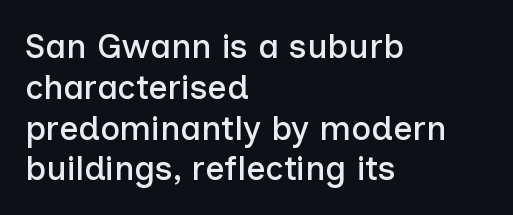
{"serif": "no", "italic": "no", "width": "normal", "stroke_contrast": "low", "x_height": "medium", "monospaced": "no", "underline": "no", "align": "left", "line_spacing_ratio": 1.2, "letter_spacing": "normal", "letter_spacing_em": 0.0, "glyph_px": 34}
